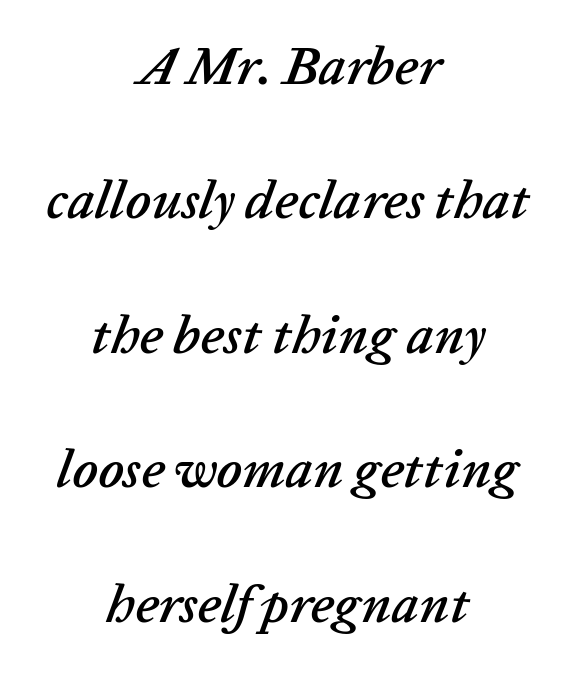
The image shows 54 px text type, italic (leaning right); set centered, loose line spacing (2.49x), normal letter spacing, not underlined; low stroke contrast and a medium x-height.
